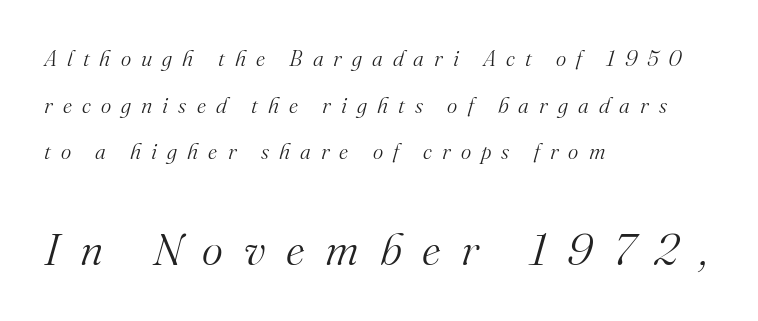
The rendering shows small feet on the letterforms — a serif design. The paragraph shown leans on its left margin. Is the stroke heavy? The answer is a plain regular-or-lighter. Note the varied advance widths — an 'i' is clearly narrower than an 'm'. Caption: upper text group reduced, lower text group enlarged.
